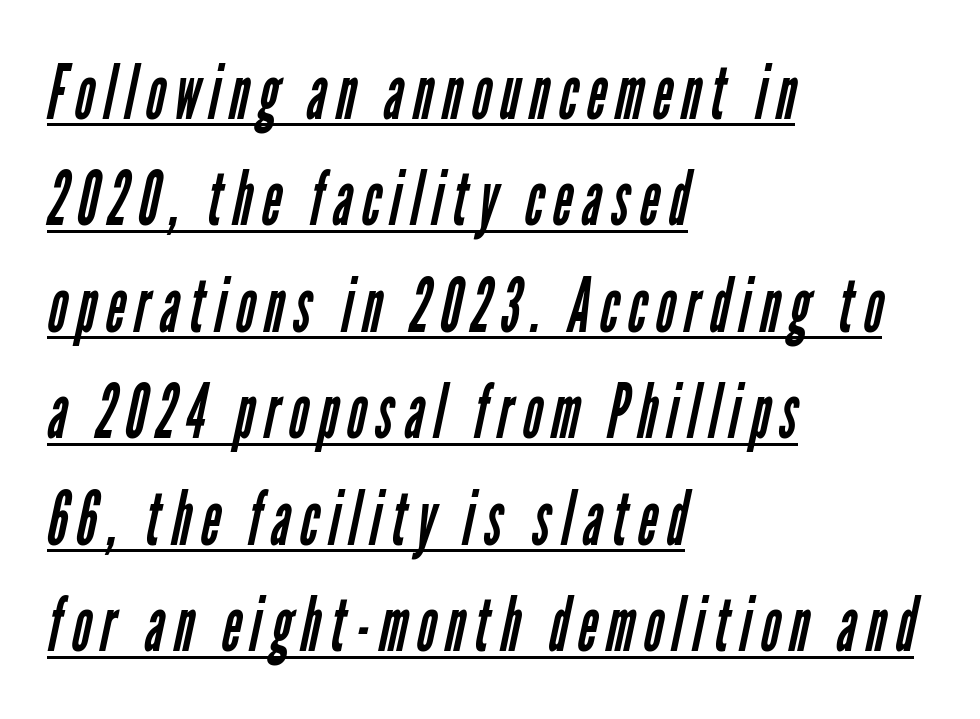
Q: Is the text bold? A: No.
Q: Is the typeface a serif or a sans-serif typeface? A: Sans-serif.
Q: Is the text underlined? A: Yes.
Q: How is the paragraph aligned? A: Left-aligned.
Q: Is the spacing between lines tight, normal or loose? A: Normal.
Q: Width (condensed, normal, or wide)? A: Condensed.
Q: Stroke contrast? A: Low.
Q: x-height? A: Medium.
Q: Monospaced? A: No.
